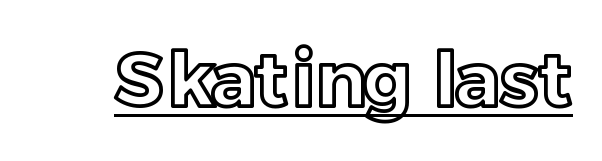
Q: Is the text italic (slanted)? A: No, it is upright.
Q: Is the text underlined? A: Yes.
Q: Is the spacing between letters normal or unusually wide? A: Normal.
Q: Width (condensed, normal, or wide)? A: Normal.
Q: x-height? A: Medium.
Q: Monospaced? A: No.
